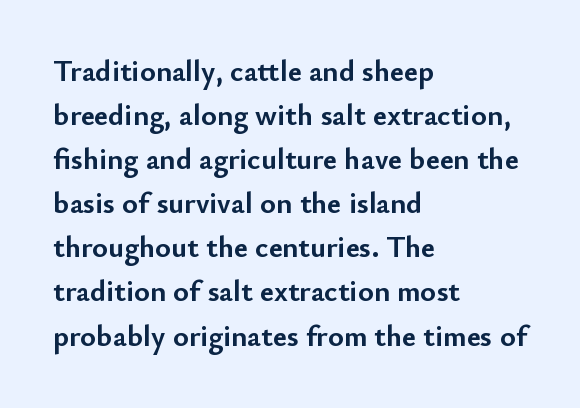
{"serif": "no", "italic": "no", "bold": "yes", "weight": "semibold", "width": "normal", "stroke_contrast": "low", "x_height": "small", "monospaced": "no", "underline": "no", "align": "left", "line_spacing": "normal", "line_spacing_ratio": 1.47, "letter_spacing": "normal", "letter_spacing_em": 0.0, "glyph_px": 30}
